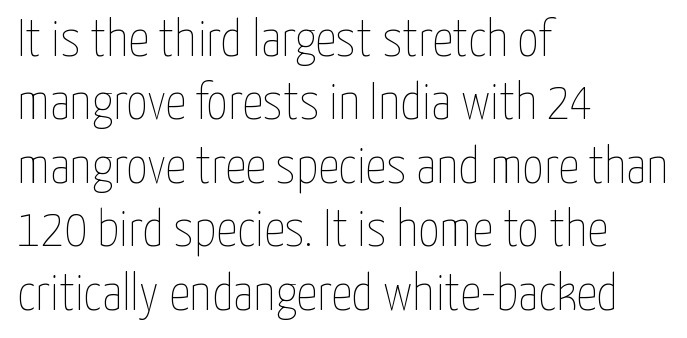
{"italic": "no", "bold": "no", "weight": "thin", "width": "condensed", "stroke_contrast": "low", "x_height": "medium", "monospaced": "no", "underline": "no", "align": "left", "line_spacing_ratio": 1.22, "letter_spacing": "normal", "letter_spacing_em": 0.0, "glyph_px": 52}
